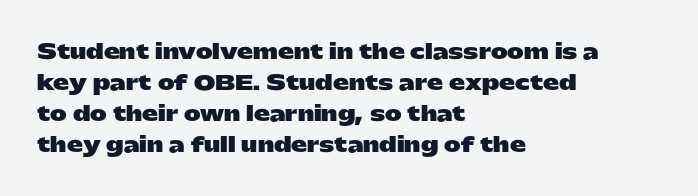
This is heavy type, rendered in bold. No extra tracking has been applied to these lines. The lines in this sample share a left origin and differ only in where they stop. A typesetter would call this leading conventional body-copy spacing. The typography opts for an upright posture over an oblique one. No word sits above an underline.
